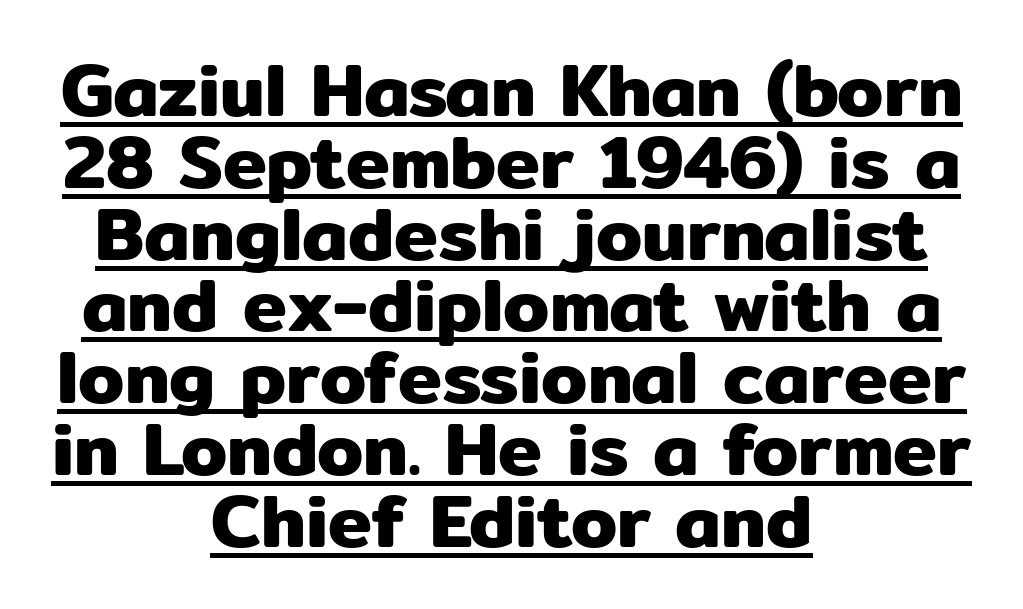
The image shows 74 px sans-serif type, upright; set centered, tight line spacing (0.97x), normal letter spacing, underlined; low stroke contrast and a medium x-height.
